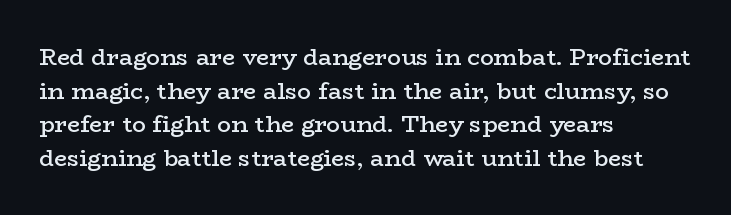
{"italic": "no", "bold": "semi", "underline": "no", "align": "left", "line_spacing": "normal", "line_spacing_ratio": 1.46, "letter_spacing": "normal", "letter_spacing_em": 0.0, "glyph_px": 23}
